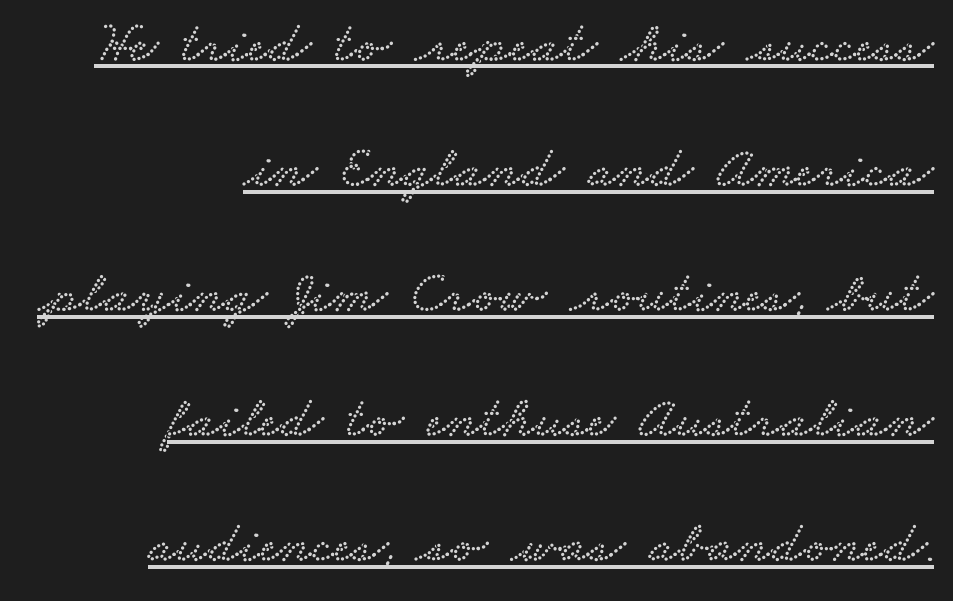
The image shows 59 px wide serif type; set right-aligned, loose line spacing (2.12x), normal letter spacing, underlined; low stroke contrast and a small x-height.
